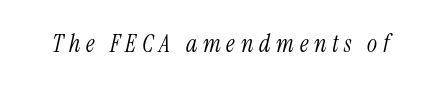
{"italic": "yes", "lean": "right", "slant_degrees": 13, "bold": "no", "underline": "no", "letter_spacing": "wide", "letter_spacing_em": 0.24, "glyph_px": 24}
